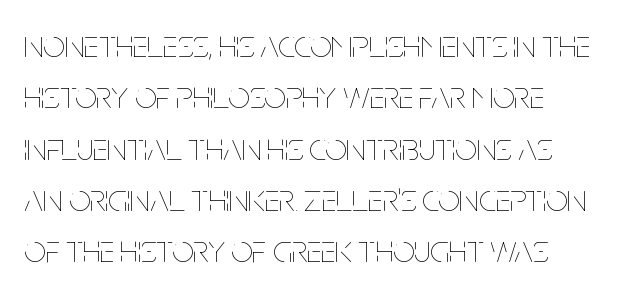
{"italic": "no", "bold": "no", "weight": "thin", "width": "condensed", "stroke_contrast": "low", "x_height": "large", "monospaced": "no", "underline": "no", "line_spacing": "normal", "line_spacing_ratio": 1.35, "letter_spacing": "normal", "letter_spacing_em": 0.0, "glyph_px": 38}
